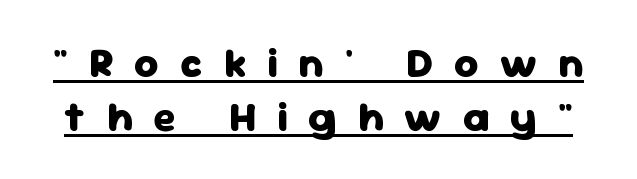
The image shows 42 px heavy sans-serif type, upright; set normal line spacing (1.28x), unusually wide letter spacing (+0.5 em), underlined; low stroke contrast and a medium x-height.
